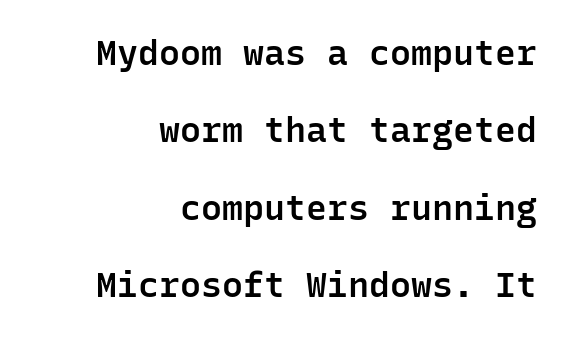
In terms of letterform style, serifs are entirely absent. The letters stand straight up with perfectly vertical stems. Compared with typical body copy, the letter spacing here is the same. Clear beneath every line of the passage.
